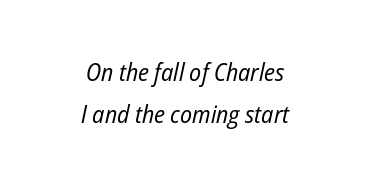
Q: Is the text bold? A: No.
Q: Is the text italic (slanted)? A: Yes, it leans right by about 12 degrees.
Q: Is the text underlined? A: No.
Q: How is the paragraph aligned? A: Centered.
Q: Is the spacing between letters normal or unusually wide? A: Normal.
Q: Is the spacing between lines tight, normal or loose? A: Normal.
